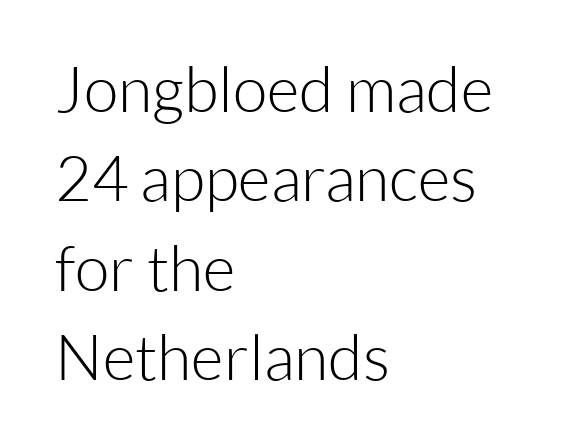
The image shows 63 px light sans-serif type, upright; set left-aligned, normal line spacing (1.42x), normal letter spacing, not underlined; low stroke contrast and a medium x-height.
